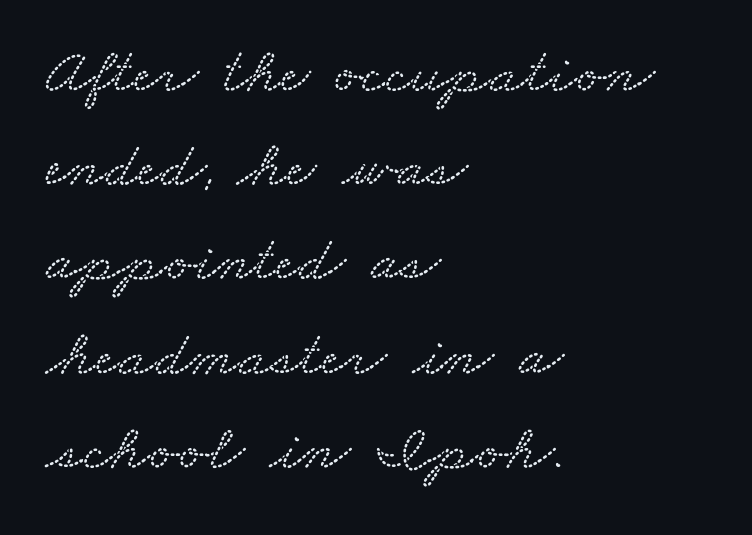
{"serif": "yes", "width": "wide", "stroke_contrast": "medium", "x_height": "small", "monospaced": "no", "underline": "no", "align": "left", "line_spacing": "normal", "line_spacing_ratio": 1.45, "letter_spacing": "normal", "letter_spacing_em": 0.0, "glyph_px": 65}
